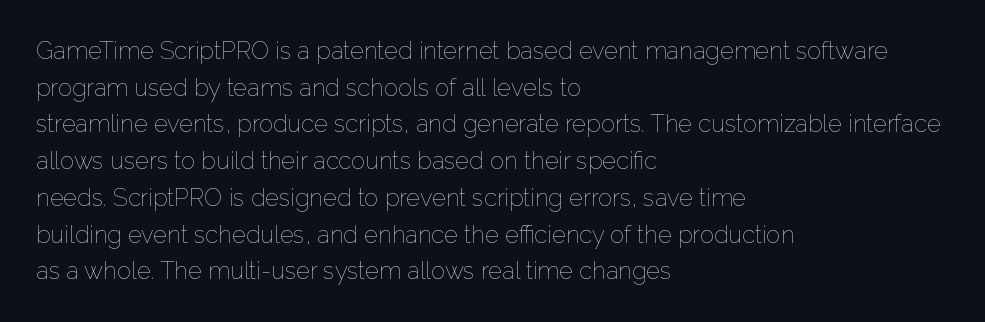
{"italic": "no", "bold": "no", "underline": "no", "align": "left", "line_spacing": "normal", "line_spacing_ratio": 1.53, "letter_spacing": "normal", "letter_spacing_em": 0.0, "glyph_px": 24}
